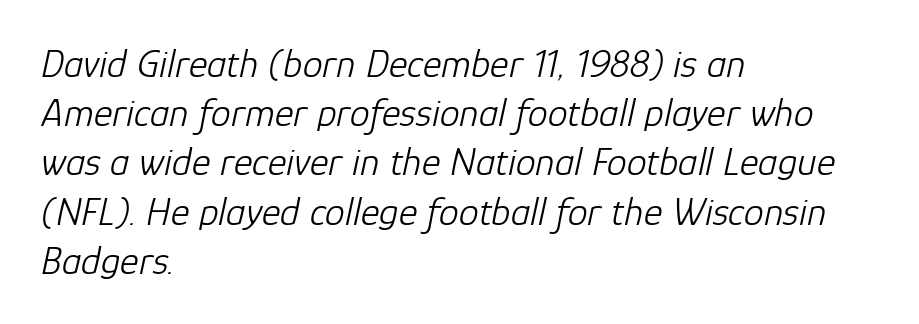
The image shows 40 px light type, italic (leaning right); set left-aligned, line spacing 1.23x, normal letter spacing, not underlined; low stroke contrast and a medium x-height.
